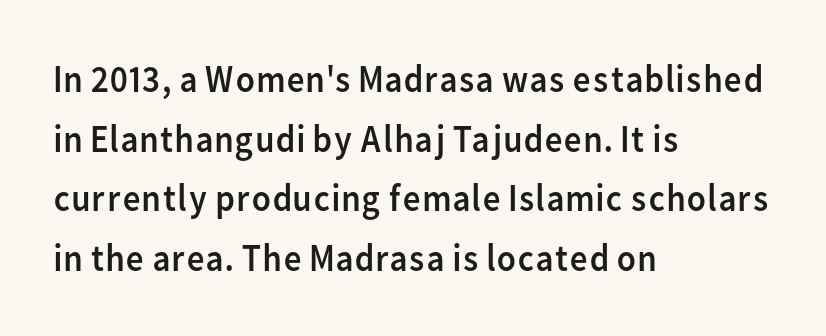
Q: Is the text bold? A: No.
Q: Is the text italic (slanted)? A: No, it is upright.
Q: Is the typeface a serif or a sans-serif typeface? A: Sans-serif.
Q: Is the text underlined? A: No.
Q: How is the paragraph aligned? A: Left-aligned.
Q: Is the spacing between letters normal or unusually wide? A: Normal.
Q: Is the spacing between lines tight, normal or loose? A: Normal.
Q: Width (condensed, normal, or wide)? A: Normal.
Q: Stroke contrast? A: Low.
Q: x-height? A: Medium.
Q: Monospaced? A: No.
